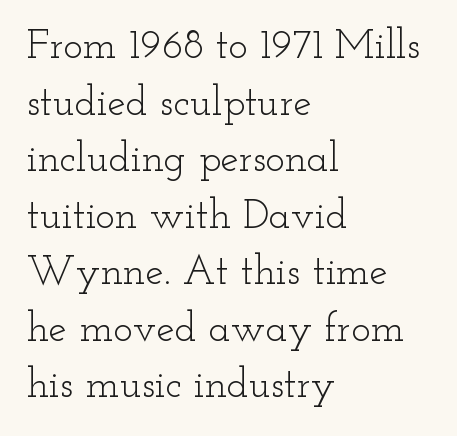
{"serif": "yes", "italic": "no", "bold": "no", "weight": "light", "width": "wide", "stroke_contrast": "low", "x_height": "small", "monospaced": "no", "underline": "no", "align": "left", "line_spacing": "normal", "line_spacing_ratio": 1.38, "letter_spacing": "normal", "letter_spacing_em": 0.0, "glyph_px": 41}
